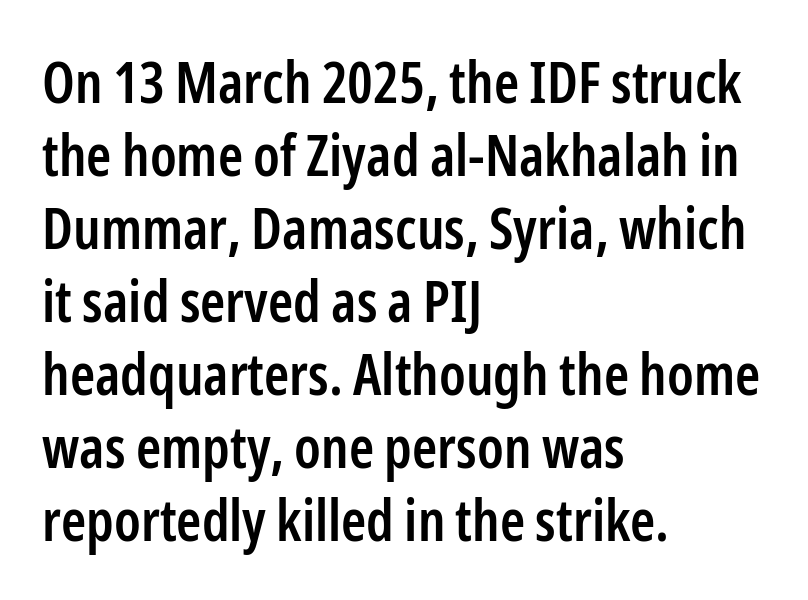
The image shows 57 px semibold, condensed sans-serif type, upright; set left-aligned, normal line spacing (1.28x), normal letter spacing, not underlined; low stroke contrast and a medium x-height.
